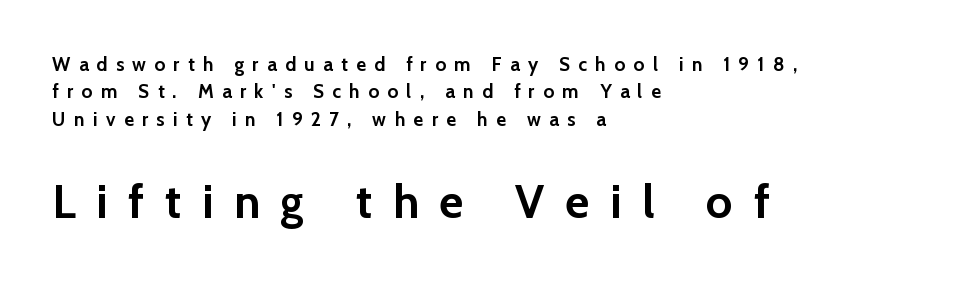
Q: Is the text bold? A: Yes.
Q: Is the text italic (slanted)? A: No, it is upright.
Q: Is the typeface a serif or a sans-serif typeface? A: Sans-serif.
Q: Is the text underlined? A: No.
Q: How is the paragraph aligned? A: Left-aligned.
Q: Is the spacing between letters normal or unusually wide? A: Unusually wide.
Q: Is the spacing between lines tight, normal or loose? A: Normal.
Q: Which block of text is set in a larger size, the first (top) or the second (bottom)? A: The second (bottom) one.
Q: Width (condensed, normal, or wide)? A: Normal.
Q: Stroke contrast? A: Low.
Q: x-height? A: Medium.
Q: Monospaced? A: No.
